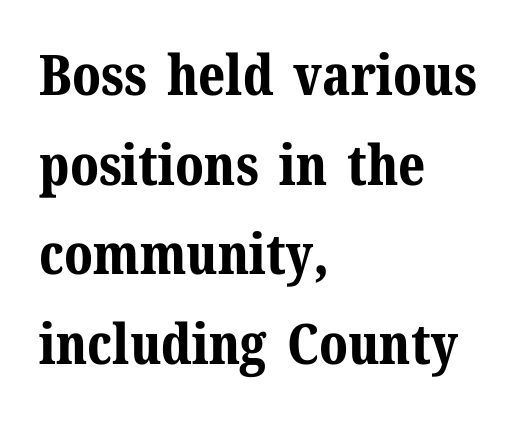
The image shows 56 px bold serif type, upright; set left-aligned, normal line spacing (1.6x), normal letter spacing, not underlined; medium stroke contrast and a medium x-height.
